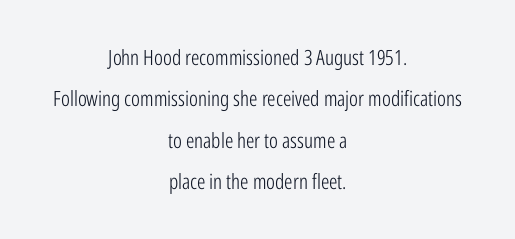
Each row of text sits above clean, open space. Centered paragraph, ragged on both sides. The face used here is rendered with its standard letterfit. The typeface has the unassuming heft of standard copy or less.
